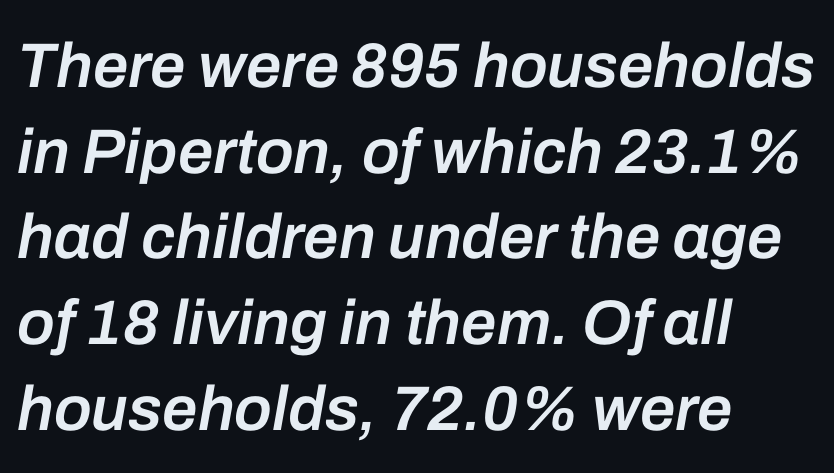
The image shows 63 px semibold type, italic (leaning right); set left-aligned, normal line spacing (1.36x), normal letter spacing, not underlined; low stroke contrast and a medium x-height.
